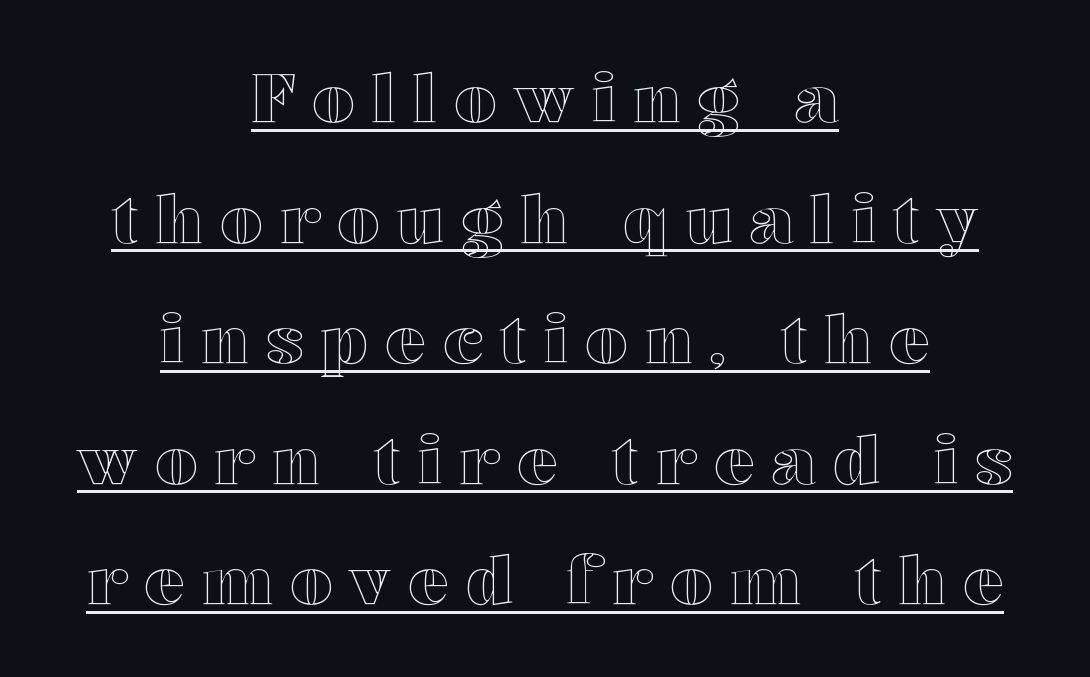
Do the characters align in a grid? No, the font is proportional. The sample's only ornament is a line tracing under the words. Quick note: not italic, upright. The paragraph shown floats in the horizontal middle. This sample uses expanded letter spacing, leaving extra air between glyphs.
